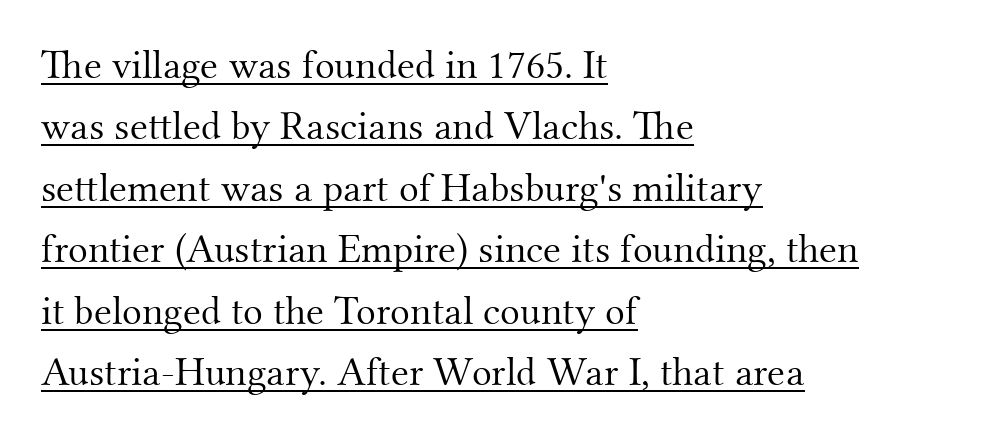
{"serif": "yes", "italic": "no", "bold": "no", "weight": "light", "width": "normal", "stroke_contrast": "medium", "x_height": "small", "monospaced": "no", "underline": "yes", "align": "left", "line_spacing": "normal", "line_spacing_ratio": 1.5, "letter_spacing": "normal", "letter_spacing_em": 0.0, "glyph_px": 41}
